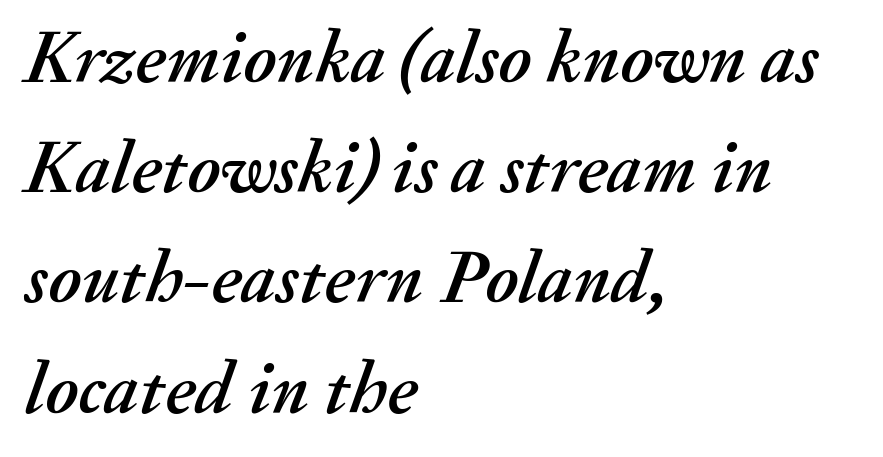
The image shows 75 px text type, italic (leaning right); set left-aligned, normal line spacing (1.47x), normal letter spacing, not underlined; medium stroke contrast and a small x-height.
